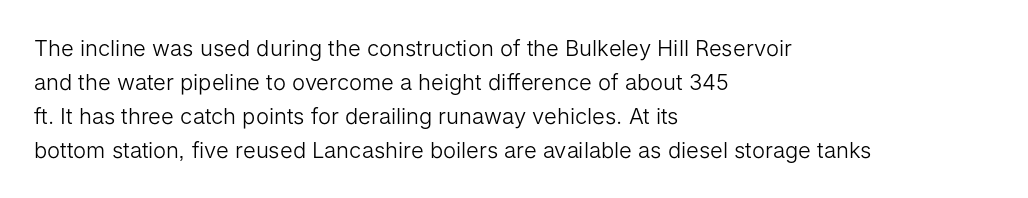
The image shows 22 px text type, upright; set left-aligned, normal line spacing (1.54x), normal letter spacing, not underlined.
